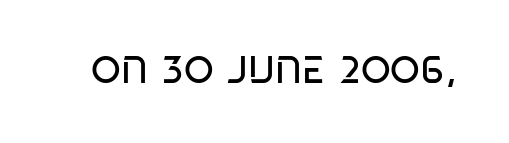
The image shows 38 px regular-weight, condensed sans-serif type; set normal letter spacing, not underlined; low stroke contrast and a large x-height.
